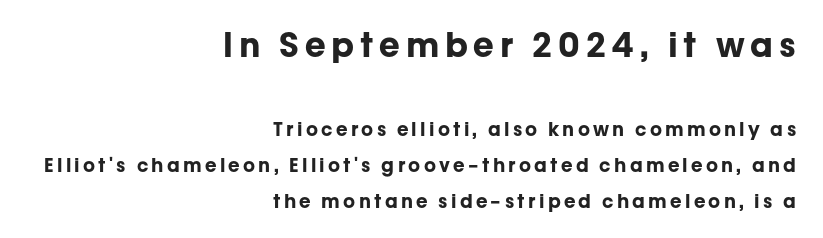
Q: Is the text bold? A: Yes.
Q: Is the text italic (slanted)? A: No, it is upright.
Q: Is the typeface a serif or a sans-serif typeface? A: Sans-serif.
Q: Is the text underlined? A: No.
Q: How is the paragraph aligned? A: Right-aligned.
Q: Is the spacing between lines tight, normal or loose? A: Loose.
Q: Which block of text is set in a larger size, the first (top) or the second (bottom)? A: The first (top) one.
Q: Width (condensed, normal, or wide)? A: Normal.
Q: Stroke contrast? A: Low.
Q: x-height? A: Medium.
Q: Monospaced? A: No.
